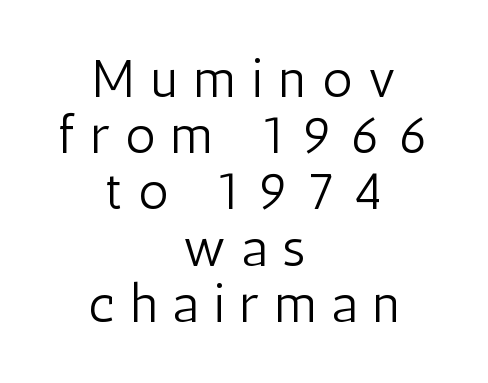
{"serif": "no", "italic": "no", "bold": "no", "weight": "light", "width": "condensed", "stroke_contrast": "low", "x_height": "medium", "monospaced": "no", "underline": "no", "align": "center", "line_spacing": "tight", "line_spacing_ratio": 1.06, "letter_spacing": "wide", "letter_spacing_em": 0.3, "glyph_px": 53}
